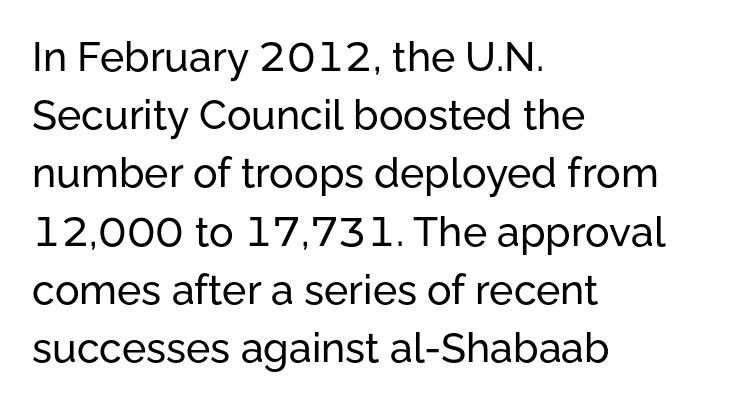
Proportional: the letters do not fall into vertical columns. The type is set solid horizontally, with unmodified tracking. You can tell from the bare stems that sans-serif type was used. A classic flush-left, rag-right setting is used for this passage.
